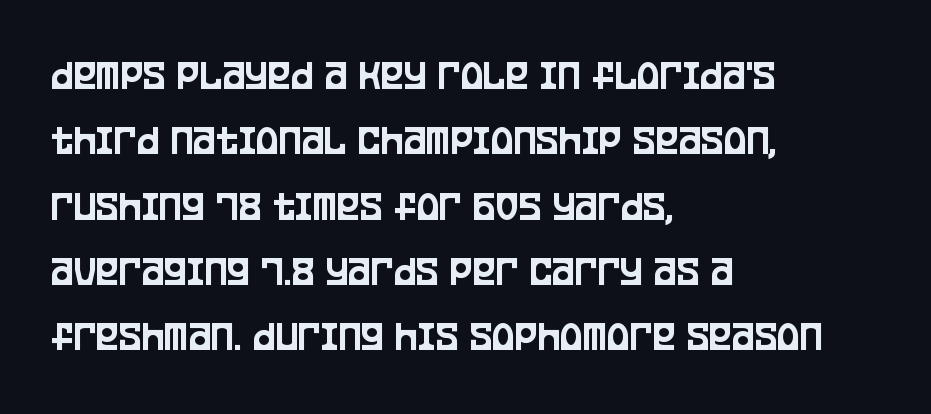
This sample has the flowing, uneven cadence of proportional lettering. Characters follow at the spacing the type designer built in. Where is the straight margin? On the left. Any mark beneath the type? The region is blank. The typeface chosen for these lines omits serifs.
